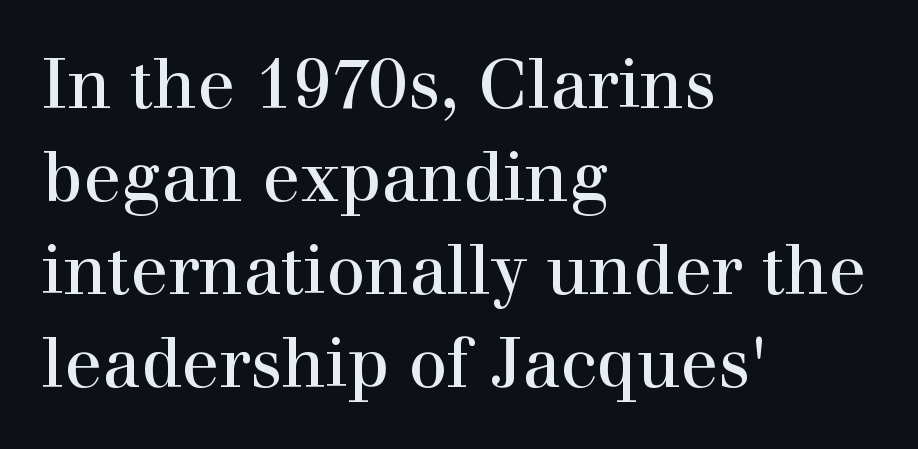
{"serif": "yes", "italic": "no", "bold": "no", "weight": "regular", "width": "normal", "stroke_contrast": "high", "x_height": "medium", "monospaced": "no", "underline": "no", "align": "left", "line_spacing": "normal", "line_spacing_ratio": 1.35, "letter_spacing": "normal", "letter_spacing_em": 0.0, "glyph_px": 69}
